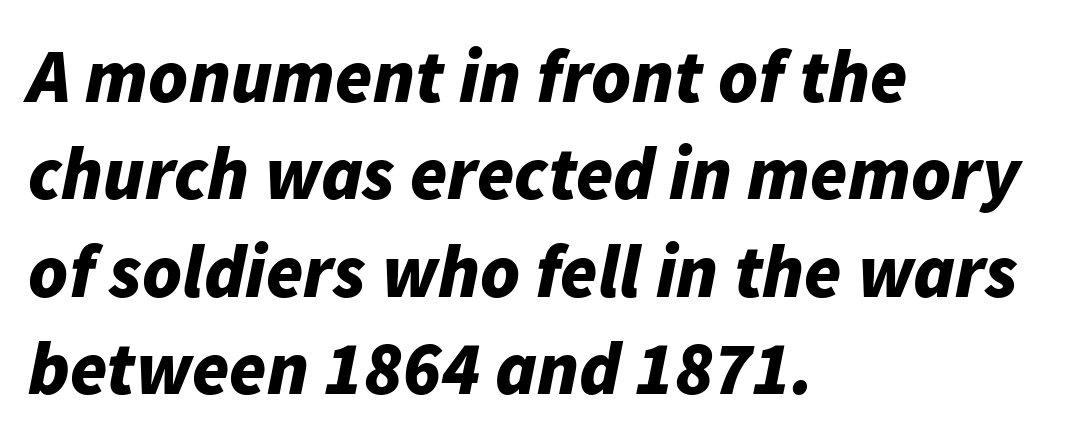
The image shows 75 px bold type, italic (leaning right); set left-aligned, normal line spacing (1.3x), normal letter spacing, not underlined; low stroke contrast and a medium x-height.
